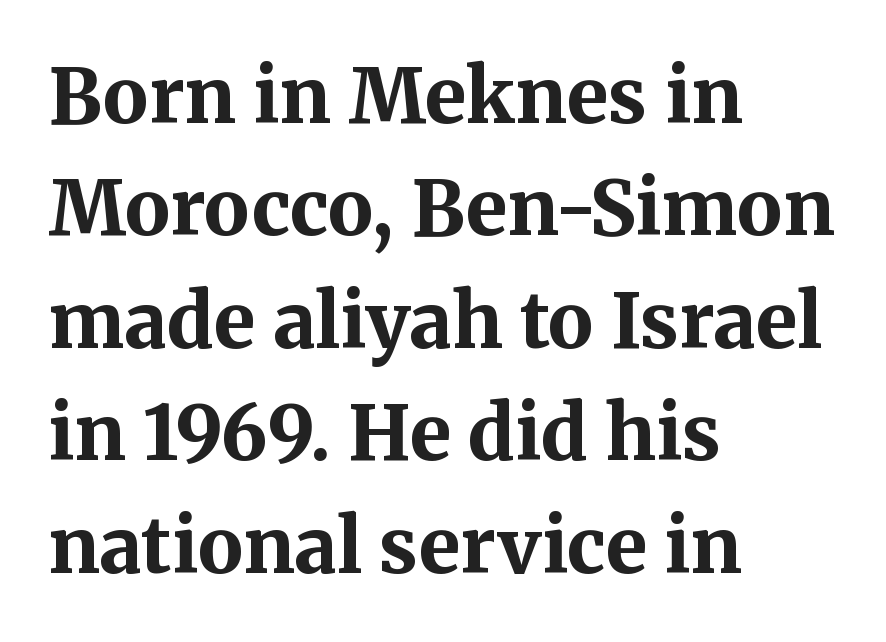
The image shows 76 px bold serif type, upright; set left-aligned, normal line spacing (1.48x), normal letter spacing, not underlined; medium stroke contrast and a medium x-height.
